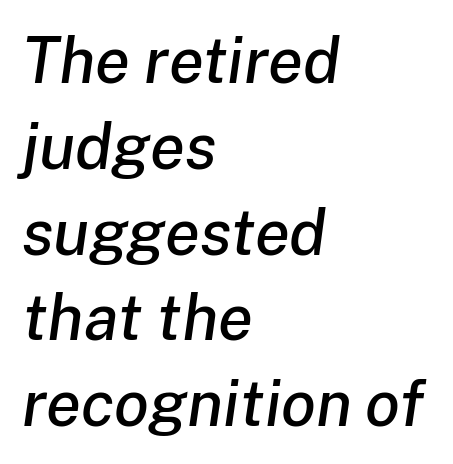
Q: Is the text italic (slanted)? A: Yes, it leans right by about 8 degrees.
Q: Is the text underlined? A: No.
Q: How is the paragraph aligned? A: Left-aligned.
Q: Is the spacing between letters normal or unusually wide? A: Normal.
Q: Is the spacing between lines tight, normal or loose? A: Normal.
Q: Width (condensed, normal, or wide)? A: Normal.
Q: Stroke contrast? A: Low.
Q: x-height? A: Medium.
Q: Monospaced? A: No.
